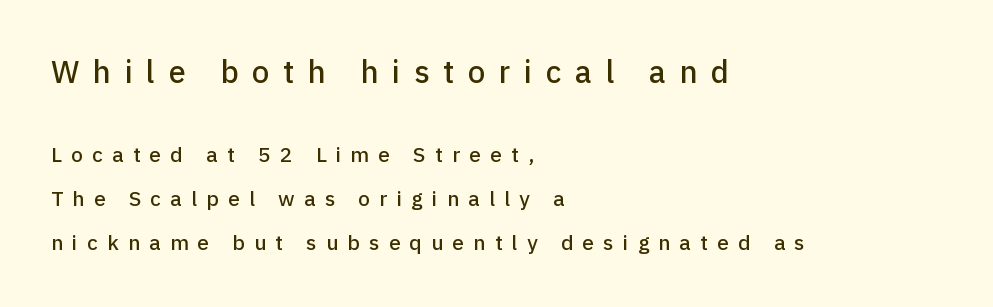
In terms of posture, this sample is upright. The vertical gap from one line to the next is large. Honestly, there is no underline to notice here at all. What kind of face is this? One without serifs — a sans. Horizontally, the lines are justified to the leading edge only. Tracking value appears strongly positive — letters spread wide.
